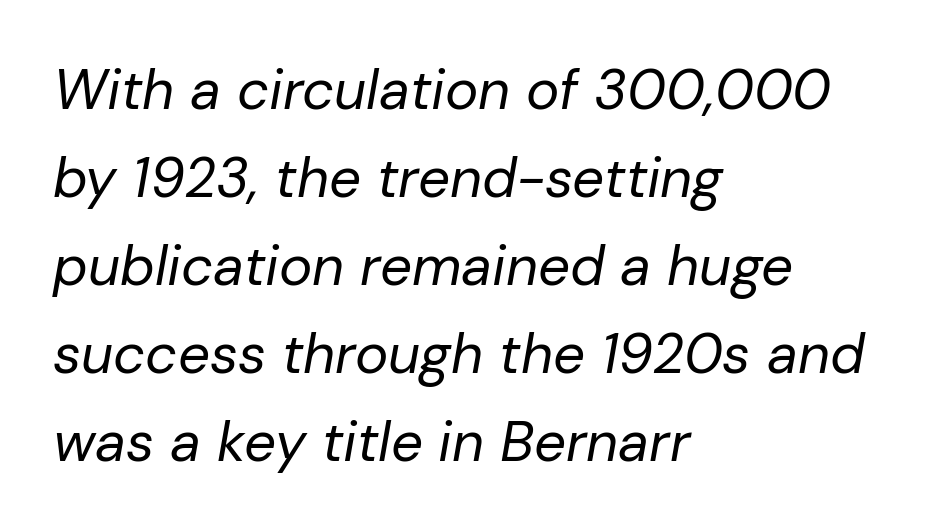
Q: Is the text bold? A: No.
Q: Is the text italic (slanted)? A: Yes, it leans right by about 10 degrees.
Q: Is the text underlined? A: No.
Q: How is the paragraph aligned? A: Left-aligned.
Q: Is the spacing between letters normal or unusually wide? A: Normal.
Q: Is the spacing between lines tight, normal or loose? A: Normal.
Q: Width (condensed, normal, or wide)? A: Normal.
Q: Stroke contrast? A: Low.
Q: x-height? A: Medium.
Q: Monospaced? A: No.
